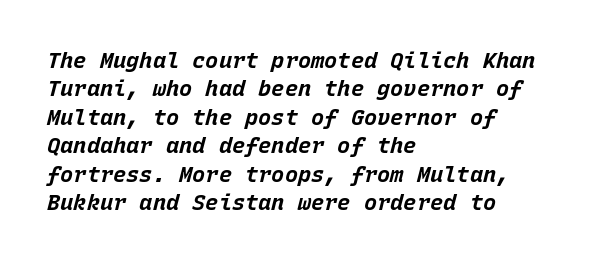
Q: Is the text bold? A: Yes.
Q: Is the text italic (slanted)? A: Yes, it leans right by about 15 degrees.
Q: Is the text underlined? A: No.
Q: How is the paragraph aligned? A: Left-aligned.
Q: Is the spacing between letters normal or unusually wide? A: Normal.
Q: Is the spacing between lines tight, normal or loose? A: Normal.
